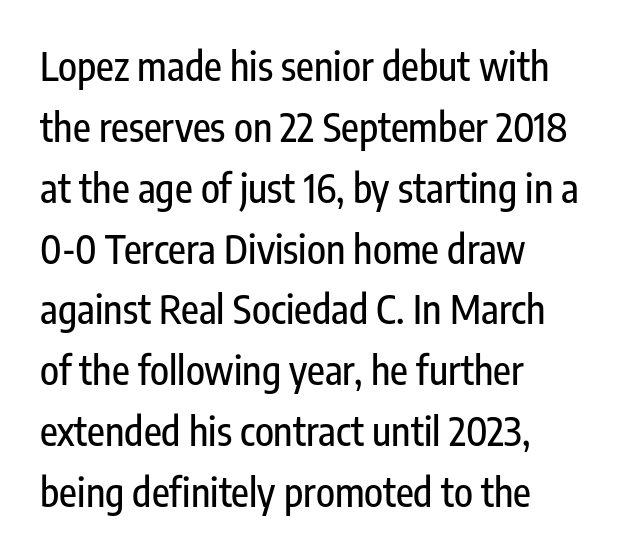
No word sits above an underline. Baseline-to-baseline distance is the conventional proportion of letter height. What kind of face is this? One without serifs — a sans. The typography opts for an upright posture over an oblique one.
